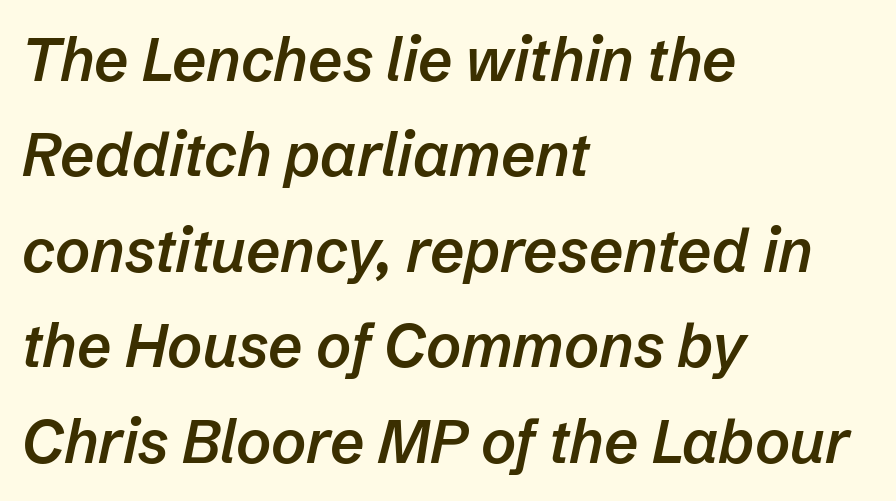
Q: Is the text bold? A: Semi-bold.
Q: Is the text italic (slanted)? A: Yes, it leans right by about 12 degrees.
Q: Is the text underlined? A: No.
Q: How is the paragraph aligned? A: Left-aligned.
Q: Is the spacing between letters normal or unusually wide? A: Normal.
Q: Is the spacing between lines tight, normal or loose? A: Normal.
Q: Width (condensed, normal, or wide)? A: Normal.
Q: Stroke contrast? A: Low.
Q: x-height? A: Medium.
Q: Monospaced? A: No.
